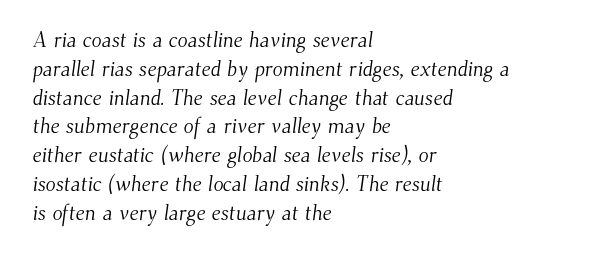
The vertical gap from one line to the next is medium. This rendering leaves character spacing at its baseline value. These glyphs show unthickened strokes, regular width or finer. Is the block centered? No — it sits flush against the left margin.
